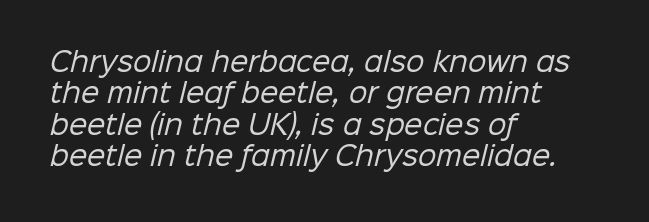
{"bold": "no", "underline": "no", "align": "left", "line_spacing_ratio": 1.21, "letter_spacing": "normal", "letter_spacing_em": 0.0, "glyph_px": 26}
